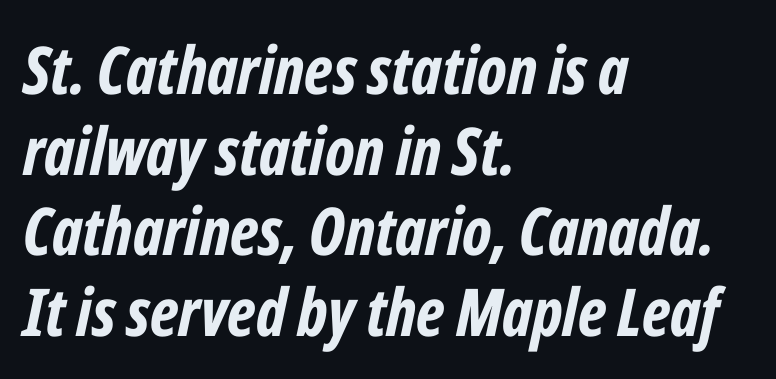
{"italic": "yes", "lean": "right", "slant_degrees": 12, "bold": "yes", "weight": "bold", "width": "condensed", "stroke_contrast": "low", "x_height": "medium", "monospaced": "no", "underline": "no", "align": "left", "line_spacing_ratio": 1.22, "letter_spacing": "normal", "letter_spacing_em": 0.0, "glyph_px": 66}
